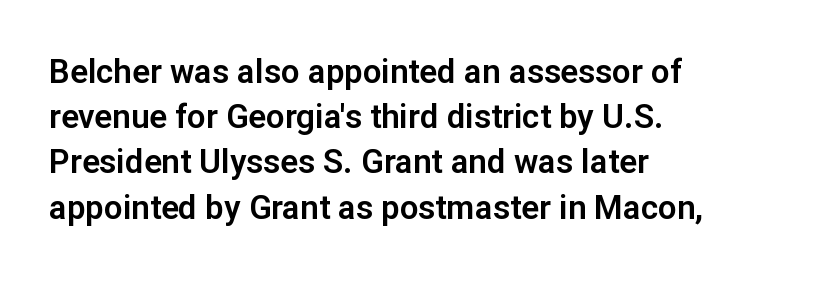
The image shows 33 px sans-serif type, upright; set left-aligned, normal line spacing (1.37x), normal letter spacing, not underlined; low stroke contrast and a medium x-height.
